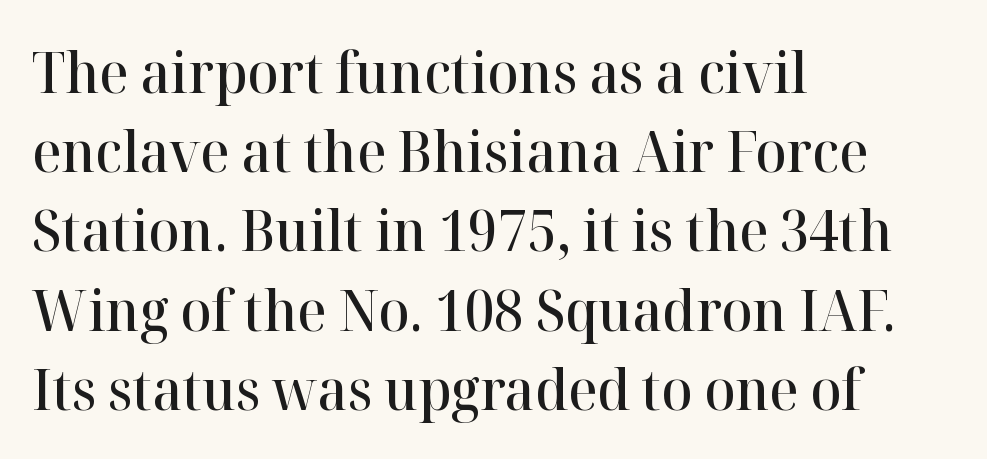
You could not count columns in this text — the font is proportionally spaced. Line spacing here is normal. The letters are semibold — heavier than regular but short of a full bold. Does the copy run flush right? No — it runs flush left. Honestly, there is no underline to notice here at all.
